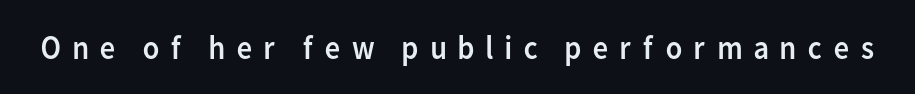
{"serif": "no", "italic": "no", "bold": "no", "weight": "regular", "width": "normal", "stroke_contrast": "low", "x_height": "medium", "monospaced": "no", "underline": "no", "letter_spacing": "wide", "letter_spacing_em": 0.29, "glyph_px": 34}
